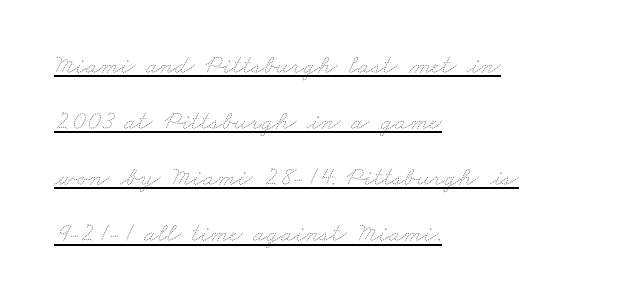
Q: Is the text bold? A: No.
Q: Is the text underlined? A: Yes.
Q: How is the paragraph aligned? A: Left-aligned.
Q: Is the spacing between letters normal or unusually wide? A: Normal.
Q: Is the spacing between lines tight, normal or loose? A: Loose.
